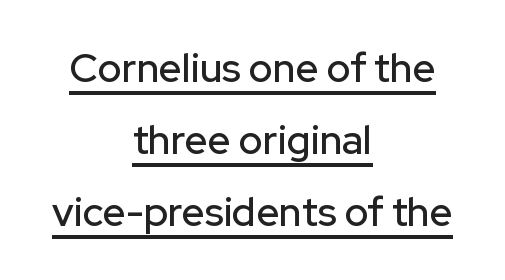
Q: Is the text italic (slanted)? A: No, it is upright.
Q: Is the typeface a serif or a sans-serif typeface? A: Sans-serif.
Q: Is the text underlined? A: Yes.
Q: How is the paragraph aligned? A: Centered.
Q: Is the spacing between letters normal or unusually wide? A: Normal.
Q: Width (condensed, normal, or wide)? A: Normal.
Q: Stroke contrast? A: Low.
Q: x-height? A: Medium.
Q: Monospaced? A: No.
